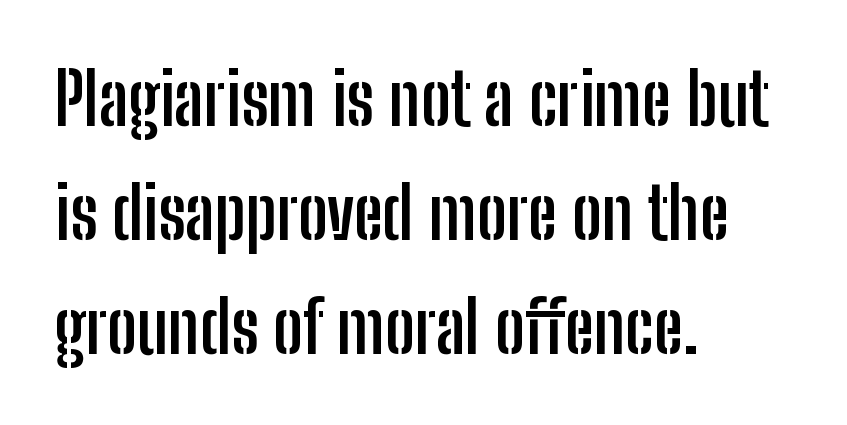
The image shows 72 px semibold, condensed sans-serif type, upright; set left-aligned, normal line spacing (1.58x), normal letter spacing, not underlined; low stroke contrast and a medium x-height.
